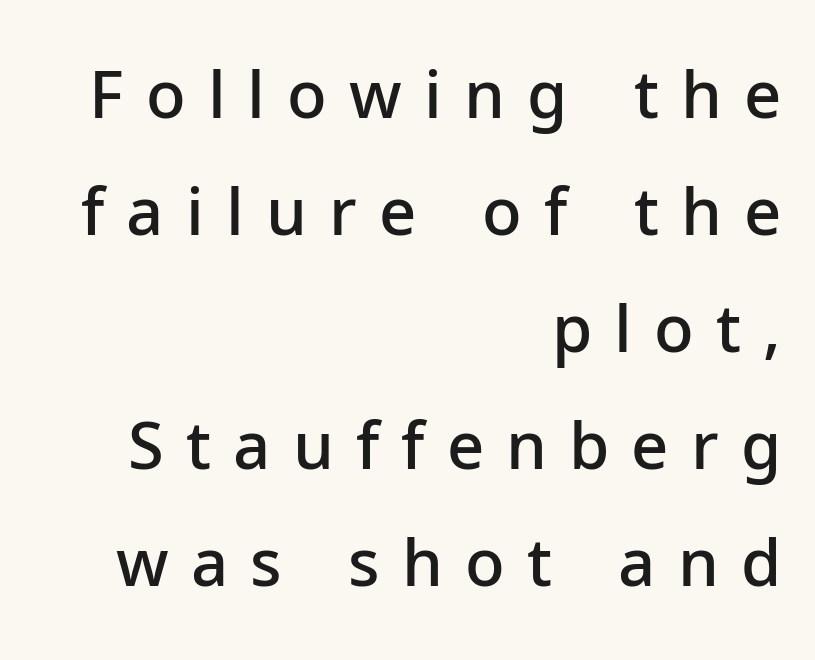
The face used here is proportionally spaced, like ordinary book or web type. The passage shown is not underscored anywhere. Firm but not heavy-handed strokes: this text is semibold. A flush-right, rag-left setting is used for this passage. This is roman type, the default non-slanted kind.
